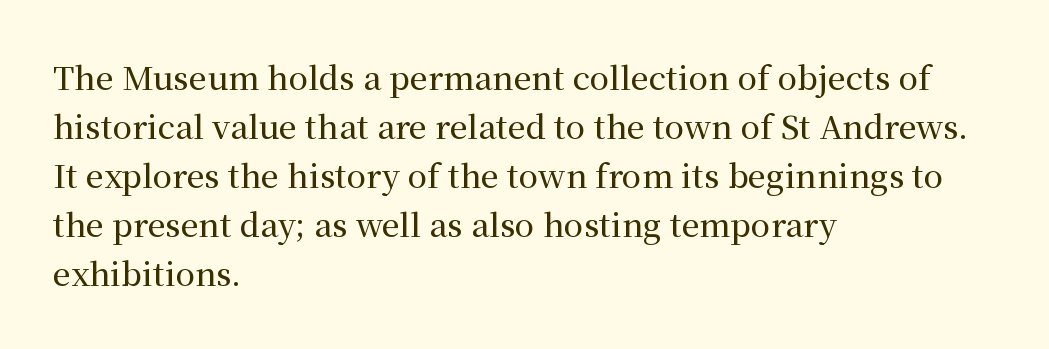
The image shows 32 px serif type, upright; set left-aligned, normal line spacing (1.53x), normal letter spacing, not underlined; medium stroke contrast and a medium x-height.
